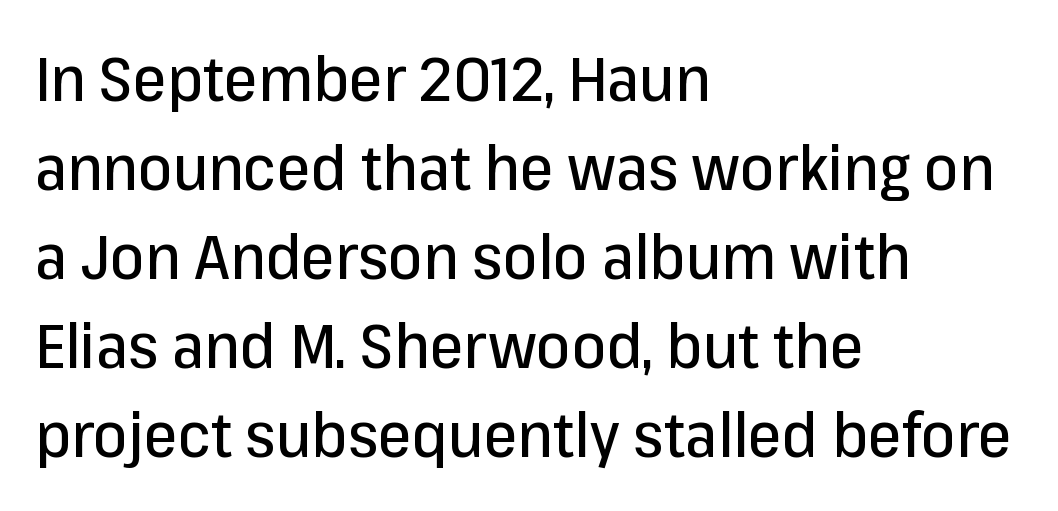
Q: Is the text italic (slanted)? A: No, it is upright.
Q: Is the typeface a serif or a sans-serif typeface? A: Sans-serif.
Q: Is the text underlined? A: No.
Q: How is the paragraph aligned? A: Left-aligned.
Q: Is the spacing between letters normal or unusually wide? A: Normal.
Q: Is the spacing between lines tight, normal or loose? A: Normal.
Q: Width (condensed, normal, or wide)? A: Normal.
Q: Stroke contrast? A: Low.
Q: x-height? A: Medium.
Q: Monospaced? A: No.
